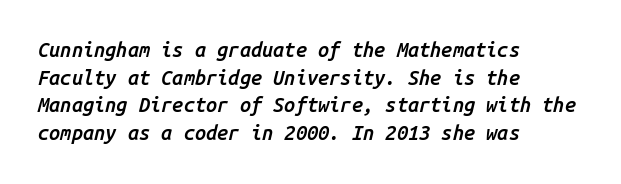
{"italic": "yes", "lean": "right", "slant_degrees": 14, "bold": "semi", "underline": "no", "align": "left", "line_spacing": "normal", "line_spacing_ratio": 1.38, "letter_spacing": "normal", "letter_spacing_em": 0.0, "glyph_px": 20}
